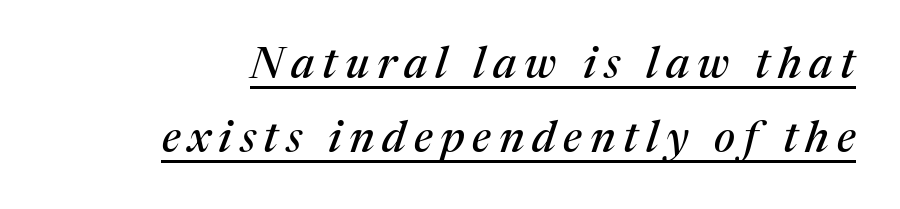
You could not count columns in this text — the font is proportionally spaced. Quick note: italic. Quick note: underline on. How would I describe the line gaps? Plain and ordinary.
